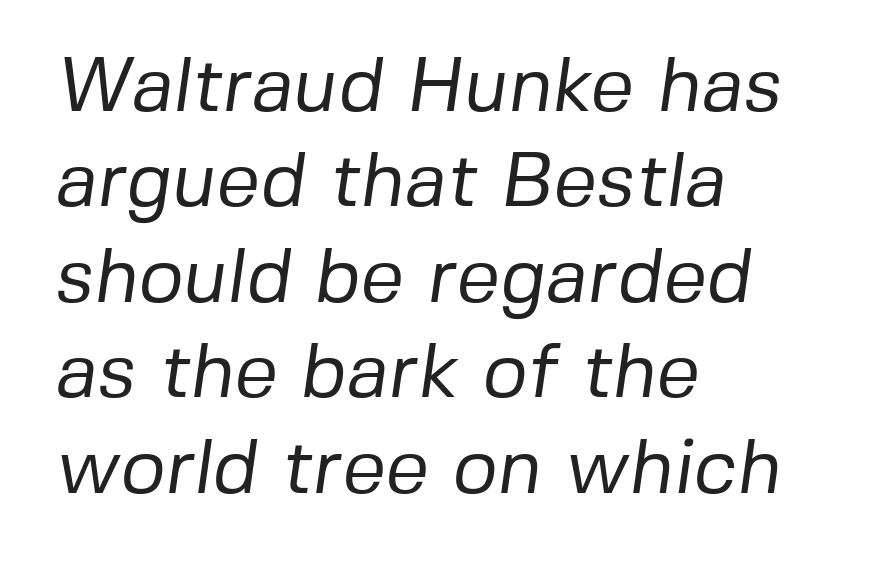
The gap between lines stays unmarked. Leftover space on each line is placed entirely after the last word. Regarding serifs, this sample does without them. Heaviness? Minimal to ordinary, like unemphasized prose. These lines are rendered in a variable-pitch font.
